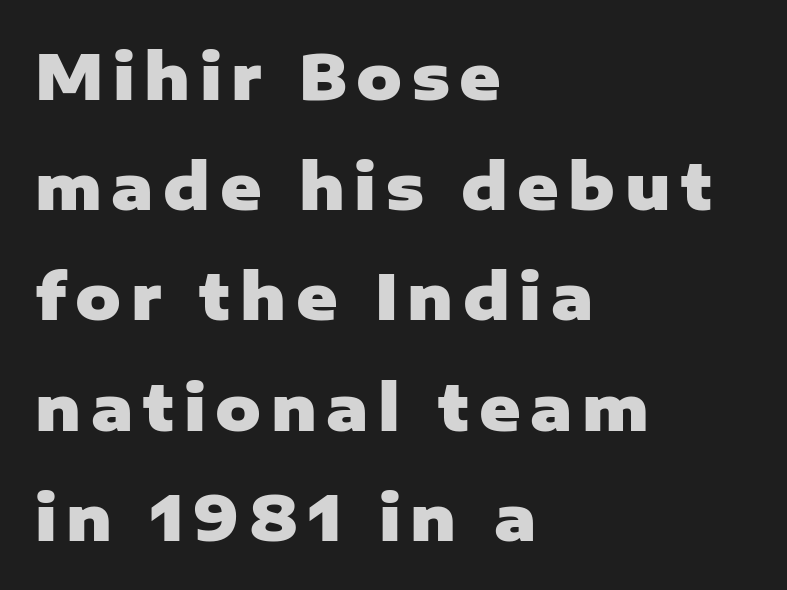
The image shows 63 px heavy sans-serif type, upright; set left-aligned, line spacing 1.75x, not underlined; low stroke contrast and a medium x-height.
